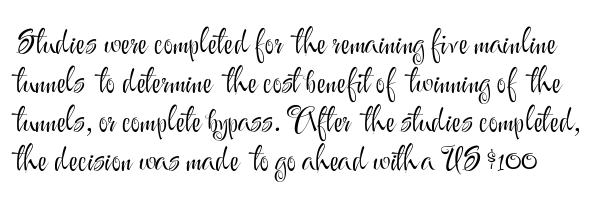
Spacing between characters is what you'd get straight out of the box. Vertical stems look standard width or narrower in stroke. Rule under the text: the space is simply empty. These lines are rendered in a variable-pitch font. The passage shown is typeset with a sans-serif family.
